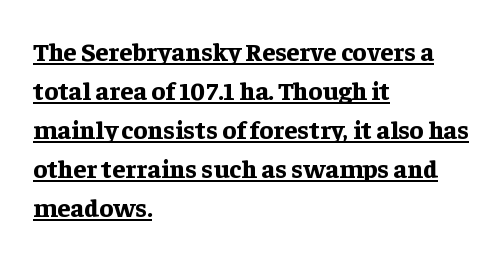
Q: Is the text bold? A: Yes.
Q: Is the text italic (slanted)? A: No, it is upright.
Q: Is the text underlined? A: Yes.
Q: How is the paragraph aligned? A: Left-aligned.
Q: Is the spacing between letters normal or unusually wide? A: Normal.
Q: Is the spacing between lines tight, normal or loose? A: Normal.
